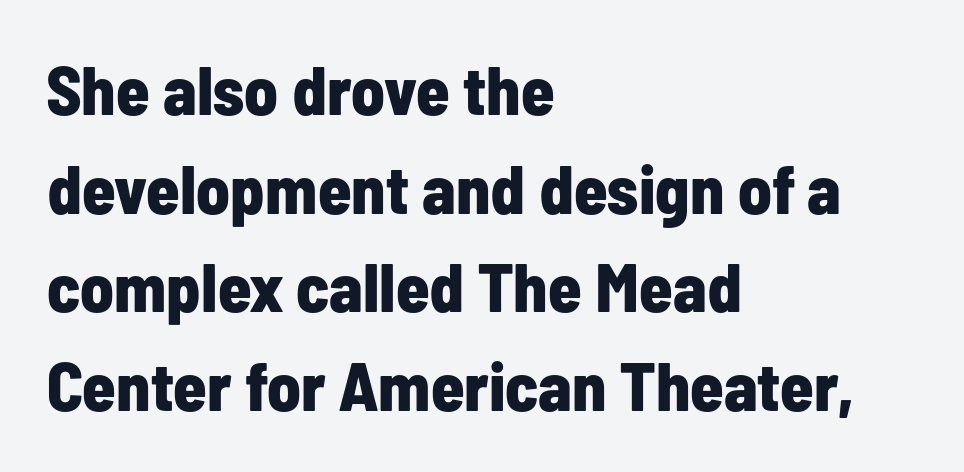
The ragged edge is on the right, which tells us the setting is flush left. Observe the ordinary spacing: letters are neighbours, not strangers. The glyphs in this specimen are sans serif. Unlike italic type, these characters show no tilt at all. Interline gaps are of average width in this sample. Underline: absent.
